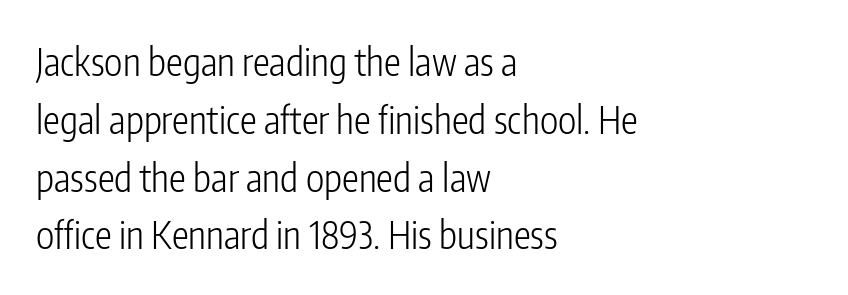
Q: Is the text bold? A: No.
Q: Is the text italic (slanted)? A: No, it is upright.
Q: Is the typeface a serif or a sans-serif typeface? A: Sans-serif.
Q: Is the text underlined? A: No.
Q: How is the paragraph aligned? A: Left-aligned.
Q: Is the spacing between letters normal or unusually wide? A: Normal.
Q: Is the spacing between lines tight, normal or loose? A: Normal.
Q: Width (condensed, normal, or wide)? A: Condensed.
Q: Stroke contrast? A: Low.
Q: x-height? A: Medium.
Q: Monospaced? A: No.
